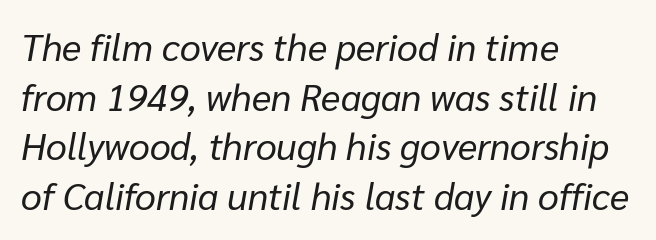
{"italic": "yes", "lean": "right", "slant_degrees": 10, "bold": "no", "weight": "regular", "width": "normal", "stroke_contrast": "low", "x_height": "medium", "monospaced": "no", "underline": "no", "align": "left", "line_spacing": "normal", "line_spacing_ratio": 1.34, "letter_spacing": "normal", "letter_spacing_em": 0.0, "glyph_px": 37}
